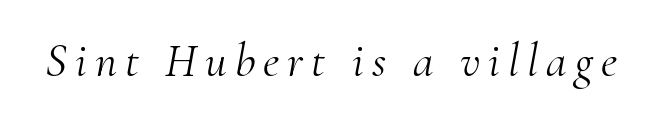
{"serif": "yes", "italic": "yes", "lean": "right", "slant_degrees": 10, "bold": "no", "weight": "light", "width": "normal", "stroke_contrast": "medium", "x_height": "small", "monospaced": "no", "underline": "no", "glyph_px": 47}
